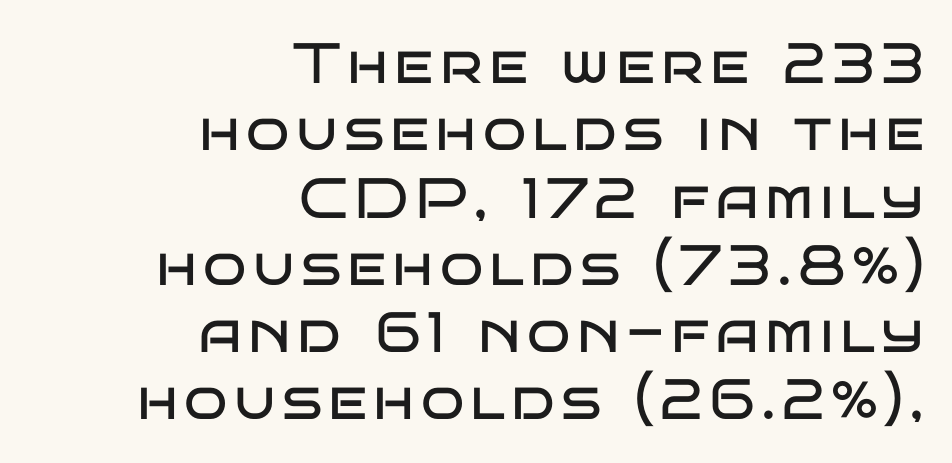
Q: Is the text bold? A: No.
Q: Is the text italic (slanted)? A: No, it is upright.
Q: Is the typeface a serif or a sans-serif typeface? A: Sans-serif.
Q: Is the text underlined? A: No.
Q: How is the paragraph aligned? A: Right-aligned.
Q: Width (condensed, normal, or wide)? A: Wide.
Q: Stroke contrast? A: Low.
Q: x-height? A: Large.
Q: Monospaced? A: No.
